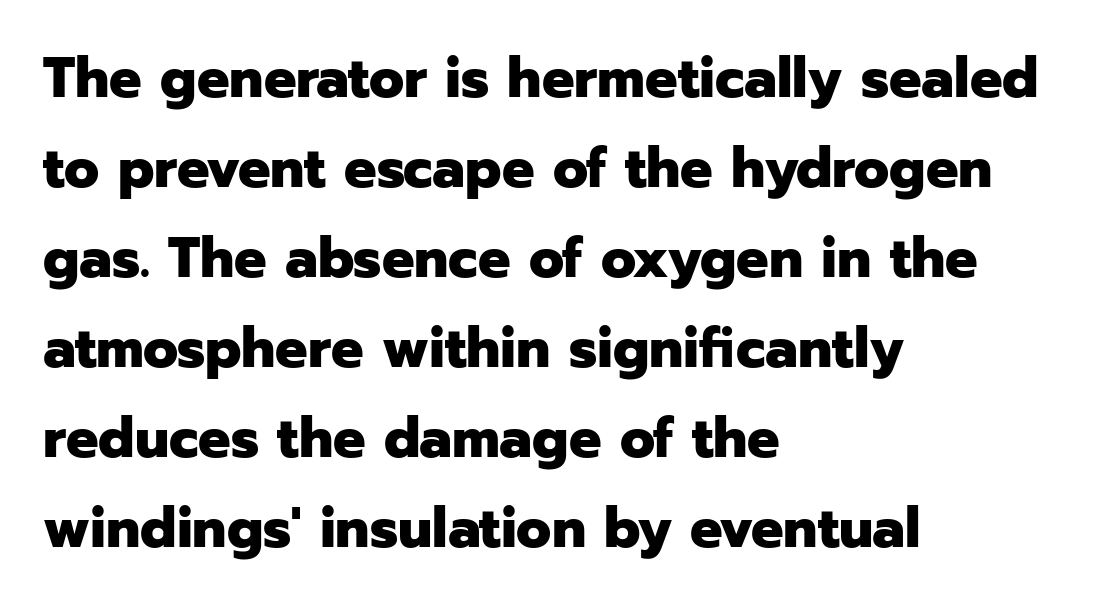
Q: Is the text bold? A: Yes.
Q: Is the text italic (slanted)? A: No, it is upright.
Q: Is the typeface a serif or a sans-serif typeface? A: Sans-serif.
Q: Is the text underlined? A: No.
Q: How is the paragraph aligned? A: Left-aligned.
Q: Is the spacing between letters normal or unusually wide? A: Normal.
Q: Is the spacing between lines tight, normal or loose? A: Normal.
Q: Width (condensed, normal, or wide)? A: Normal.
Q: Stroke contrast? A: Low.
Q: x-height? A: Medium.
Q: Monospaced? A: No.
